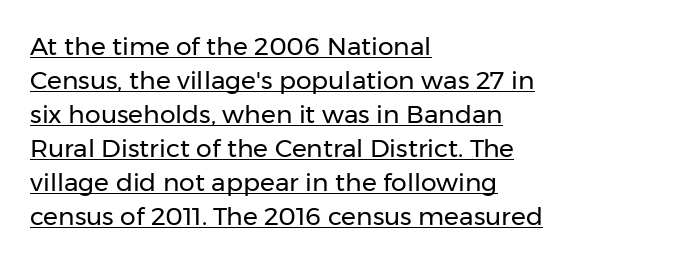
The cut favours lightness, reaching ordinary text weight at its darkest. The passage is arranged the way most books set body copy — flush left. Ordinary non-slanted type is in use. This sample carries an underscore along the baseline area.
